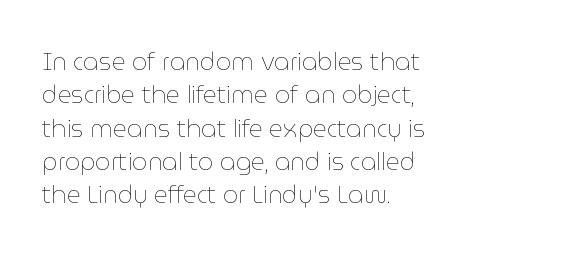
The letterforms sit at book weight or below. Posture: straight, roman, zero tilt. Tracking value appears to be zero — textbook default spacing. The passage shown stacks its lines at a standard gap. Is the block centered? No — it sits flush against the left margin. The foot of each line stays bare and open.
